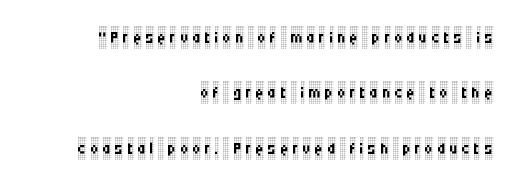
The image shows 23 px text type, upright; set right-aligned, loose line spacing (2.41x), not underlined.
